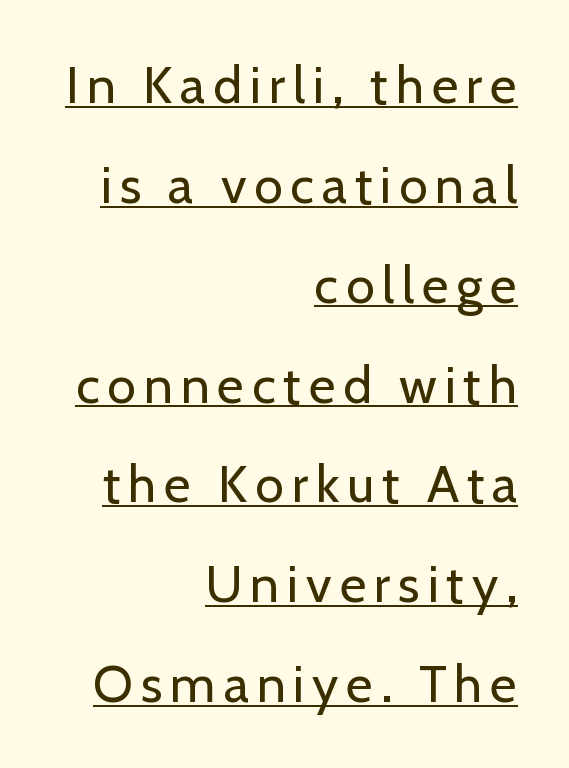
The image shows 52 px regular-weight sans-serif type, upright; set right-aligned, loose line spacing (1.92x), underlined; low stroke contrast and a medium x-height.
